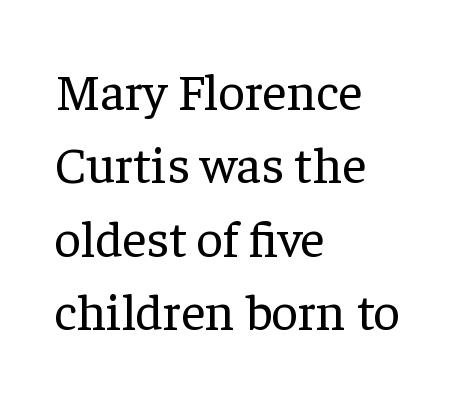
Q: Is the text bold? A: No.
Q: Is the text italic (slanted)? A: No, it is upright.
Q: Is the typeface a serif or a sans-serif typeface? A: Serif.
Q: Is the text underlined? A: No.
Q: How is the paragraph aligned? A: Left-aligned.
Q: Is the spacing between letters normal or unusually wide? A: Normal.
Q: Is the spacing between lines tight, normal or loose? A: Normal.
Q: Width (condensed, normal, or wide)? A: Normal.
Q: Stroke contrast? A: Low.
Q: x-height? A: Medium.
Q: Monospaced? A: No.
